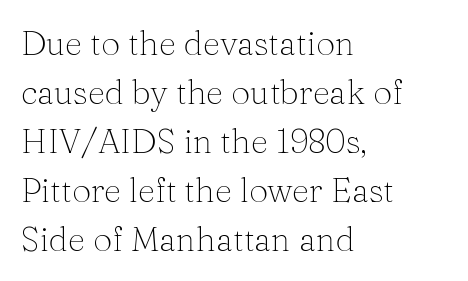
{"serif": "yes", "italic": "no", "bold": "no", "weight": "thin", "width": "normal", "stroke_contrast": "medium", "x_height": "medium", "monospaced": "no", "underline": "no", "align": "left", "line_spacing": "normal", "line_spacing_ratio": 1.44, "letter_spacing": "normal", "letter_spacing_em": 0.0, "glyph_px": 34}
